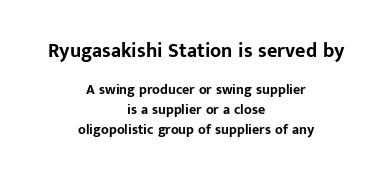
Q: Is the text bold? A: Yes.
Q: Is the text italic (slanted)? A: No, it is upright.
Q: Is the text underlined? A: No.
Q: How is the paragraph aligned? A: Centered.
Q: Is the spacing between letters normal or unusually wide? A: Normal.
Q: Is the spacing between lines tight, normal or loose? A: Normal.
Q: Which block of text is set in a larger size, the first (top) or the second (bottom)? A: The first (top) one.
